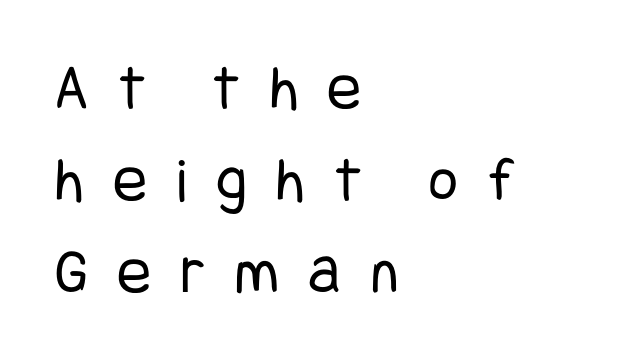
Horizontally, the lines are justified to the leading edge only. The passage shown is not bold in any degree. Leading: standard. This rendering employs a face without finishing strokes, i.e., a sans-serif.
